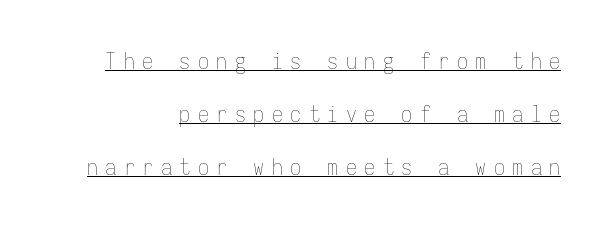
The image shows 22 px text type, upright; set loose line spacing (2.41x), unusually wide letter spacing (+0.34 em), underlined.
